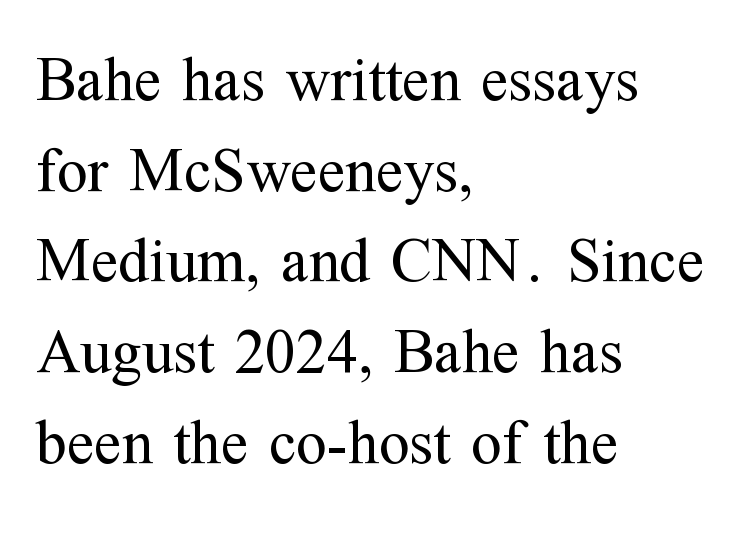
Q: Is the text bold? A: No.
Q: Is the text italic (slanted)? A: No, it is upright.
Q: Is the typeface a serif or a sans-serif typeface? A: Serif.
Q: Is the text underlined? A: No.
Q: How is the paragraph aligned? A: Left-aligned.
Q: Is the spacing between letters normal or unusually wide? A: Normal.
Q: Is the spacing between lines tight, normal or loose? A: Normal.
Q: Width (condensed, normal, or wide)? A: Normal.
Q: Stroke contrast? A: Medium.
Q: x-height? A: Medium.
Q: Monospaced? A: No.
